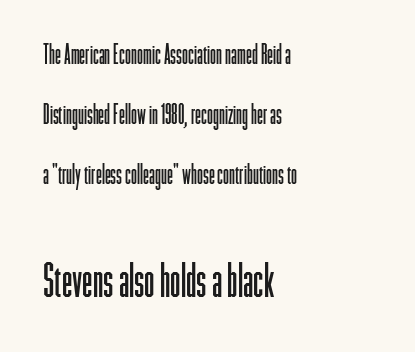
The type family on display is of the sans-serif kind. This sample has the flowing, uneven cadence of proportional lettering. The passage shown is not underscored anywhere. Teacher's note: observe the even left margin — that is flush-left alignment.
